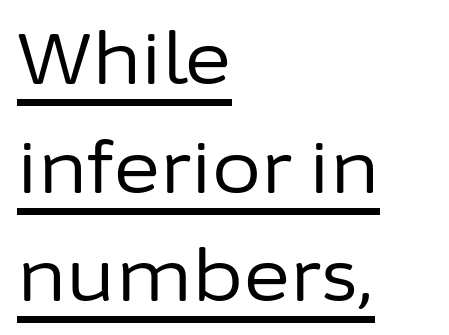
Each line of the rendering has a horizontal stroke beneath the glyphs. Note the varied advance widths — an 'i' is clearly narrower than an 'm'. In terms of letterspacing, this is plain default setting. Is the stroke heavy? The answer is a plain regular-or-lighter. The lettering stays uniformly vertical, giving the passage a roman look. Grotesque or geometric, the face here clearly has no serifs.
